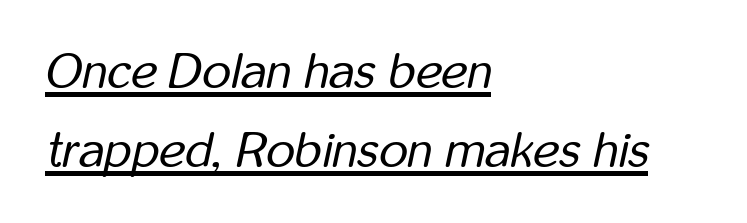
The image shows 50 px regular-weight, condensed type, italic (leaning right); set left-aligned, normal line spacing (1.58x), normal letter spacing, underlined; low stroke contrast and a medium x-height.
